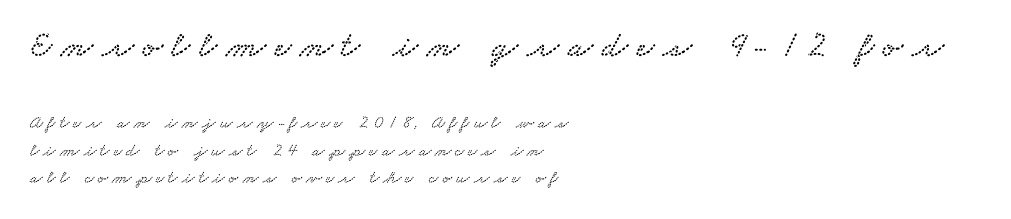
{"width": "wide", "stroke_contrast": "low", "x_height": "small", "monospaced": "no", "underline": "no", "align": "left", "line_spacing": "normal", "line_spacing_ratio": 1.51, "letter_spacing": "wide", "letter_spacing_em": 0.24, "larger_block": "first", "size_ratio": 2.06, "glyph_px": 37}
